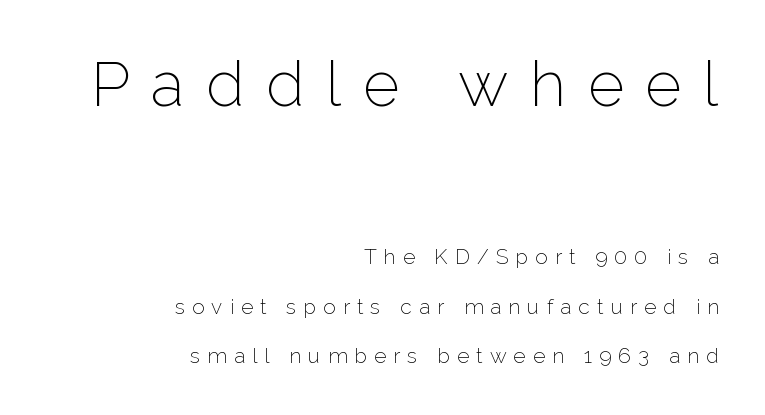
Q: Is the text bold? A: No.
Q: Is the text italic (slanted)? A: No, it is upright.
Q: Is the typeface a serif or a sans-serif typeface? A: Sans-serif.
Q: Is the text underlined? A: No.
Q: How is the paragraph aligned? A: Right-aligned.
Q: Is the spacing between letters normal or unusually wide? A: Unusually wide.
Q: Is the spacing between lines tight, normal or loose? A: Loose.
Q: Which block of text is set in a larger size, the first (top) or the second (bottom)? A: The first (top) one.
Q: Width (condensed, normal, or wide)? A: Normal.
Q: Stroke contrast? A: Low.
Q: x-height? A: Medium.
Q: Monospaced? A: No.
